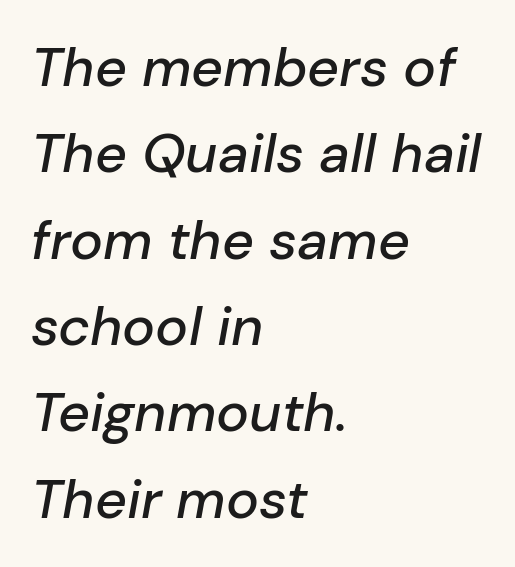
Q: Is the text italic (slanted)? A: Yes, it leans right by about 10 degrees.
Q: Is the text underlined? A: No.
Q: How is the paragraph aligned? A: Left-aligned.
Q: Is the spacing between letters normal or unusually wide? A: Normal.
Q: Is the spacing between lines tight, normal or loose? A: Normal.
Q: Width (condensed, normal, or wide)? A: Normal.
Q: Stroke contrast? A: Low.
Q: x-height? A: Medium.
Q: Monospaced? A: No.
